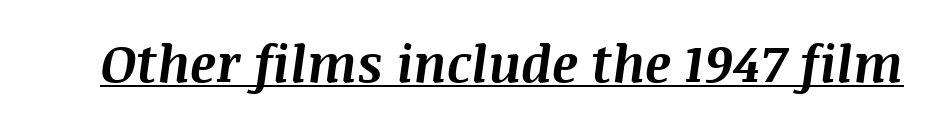
Every character sits at an angle, as italics do. How heavy is the stroke? Heavy — this is a bold. The tracking reads as untouched default to a designer's eye. A rule runs beneath these lines of type.
